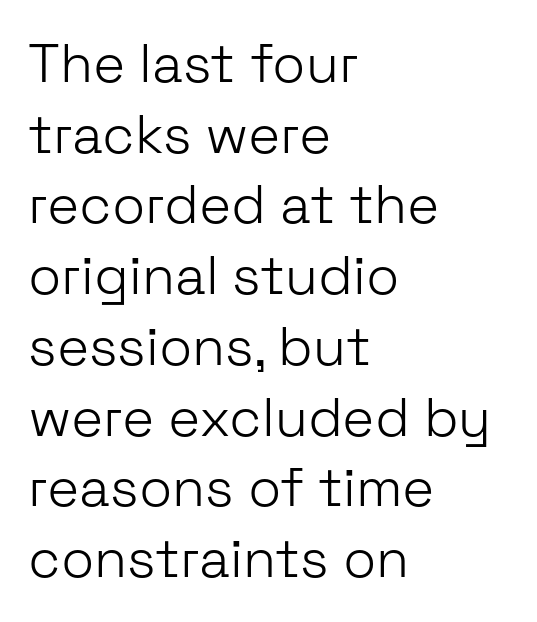
{"serif": "no", "italic": "no", "bold": "no", "weight": "light", "width": "normal", "stroke_contrast": "low", "x_height": "medium", "monospaced": "no", "underline": "no", "align": "left", "line_spacing": "normal", "line_spacing_ratio": 1.31, "letter_spacing": "normal", "letter_spacing_em": 0.0, "glyph_px": 54}
